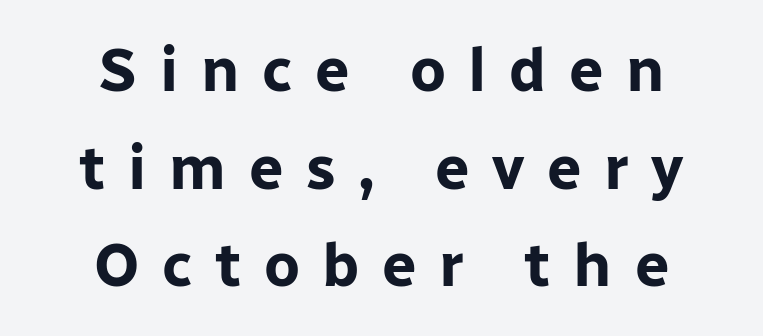
Q: Is the text bold? A: Yes.
Q: Is the text italic (slanted)? A: No, it is upright.
Q: Is the typeface a serif or a sans-serif typeface? A: Sans-serif.
Q: Is the text underlined? A: No.
Q: How is the paragraph aligned? A: Centered.
Q: Is the spacing between letters normal or unusually wide? A: Unusually wide.
Q: Is the spacing between lines tight, normal or loose? A: Normal.
Q: Width (condensed, normal, or wide)? A: Normal.
Q: Stroke contrast? A: Low.
Q: x-height? A: Medium.
Q: Monospaced? A: No.
